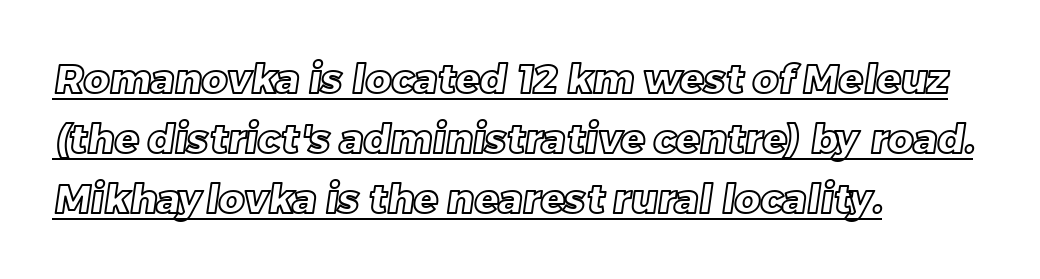
Q: Is the text underlined? A: Yes.
Q: How is the paragraph aligned? A: Left-aligned.
Q: Is the spacing between letters normal or unusually wide? A: Normal.
Q: Is the spacing between lines tight, normal or loose? A: Normal.
Q: Width (condensed, normal, or wide)? A: Normal.
Q: x-height? A: Large.
Q: Monospaced? A: No.
